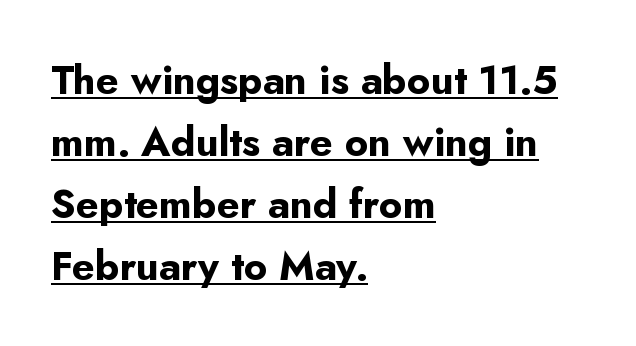
Q: Is the text bold? A: Yes.
Q: Is the text italic (slanted)? A: No, it is upright.
Q: Is the typeface a serif or a sans-serif typeface? A: Sans-serif.
Q: Is the text underlined? A: Yes.
Q: How is the paragraph aligned? A: Left-aligned.
Q: Is the spacing between letters normal or unusually wide? A: Normal.
Q: Is the spacing between lines tight, normal or loose? A: Normal.
Q: Width (condensed, normal, or wide)? A: Normal.
Q: Stroke contrast? A: Low.
Q: x-height? A: Small.
Q: Monospaced? A: No.
